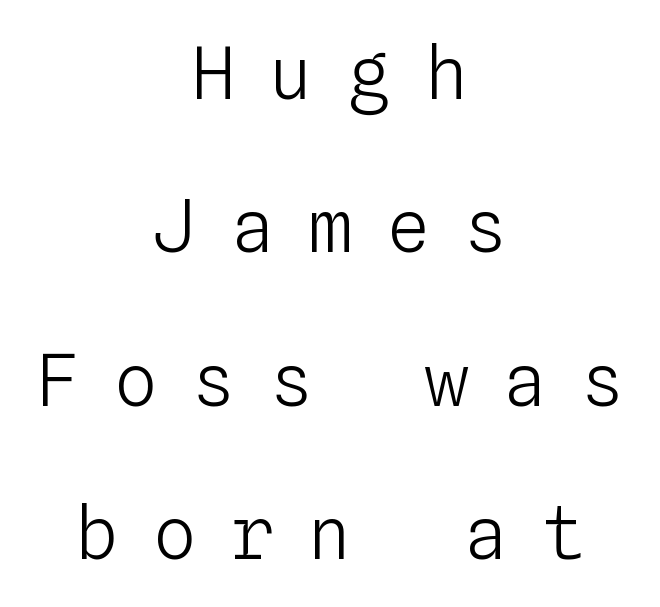
Nope, not italic — everything's standing straight. Casual observation: everything's sitting right in the middle. This sample trades compactness for vertical openness between lines. These glyphs show unthickened strokes, regular width or finer. Spacing verdict: monospaced, one width for all characters. Loose tracking; the words dissolve into strings of separated letters.
